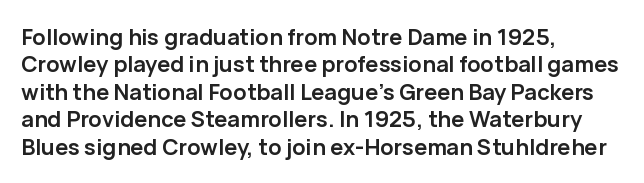
Q: Is the text bold? A: Yes.
Q: Is the text italic (slanted)? A: No, it is upright.
Q: Is the text underlined? A: No.
Q: How is the paragraph aligned? A: Left-aligned.
Q: Is the spacing between letters normal or unusually wide? A: Normal.
Q: Is the spacing between lines tight, normal or loose? A: Normal.
